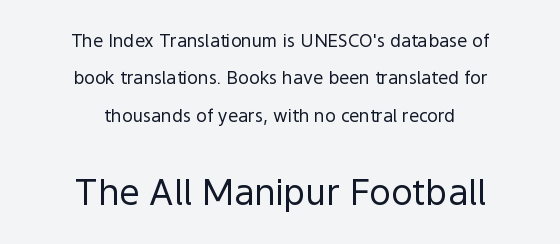
Q: Is the text bold? A: No.
Q: Is the text italic (slanted)? A: No, it is upright.
Q: Is the typeface a serif or a sans-serif typeface? A: Sans-serif.
Q: Is the text underlined? A: No.
Q: How is the paragraph aligned? A: Centered.
Q: Is the spacing between letters normal or unusually wide? A: Normal.
Q: Is the spacing between lines tight, normal or loose? A: Loose.
Q: Which block of text is set in a larger size, the first (top) or the second (bottom)? A: The second (bottom) one.
Q: Width (condensed, normal, or wide)? A: Normal.
Q: x-height? A: Medium.
Q: Monospaced? A: No.
